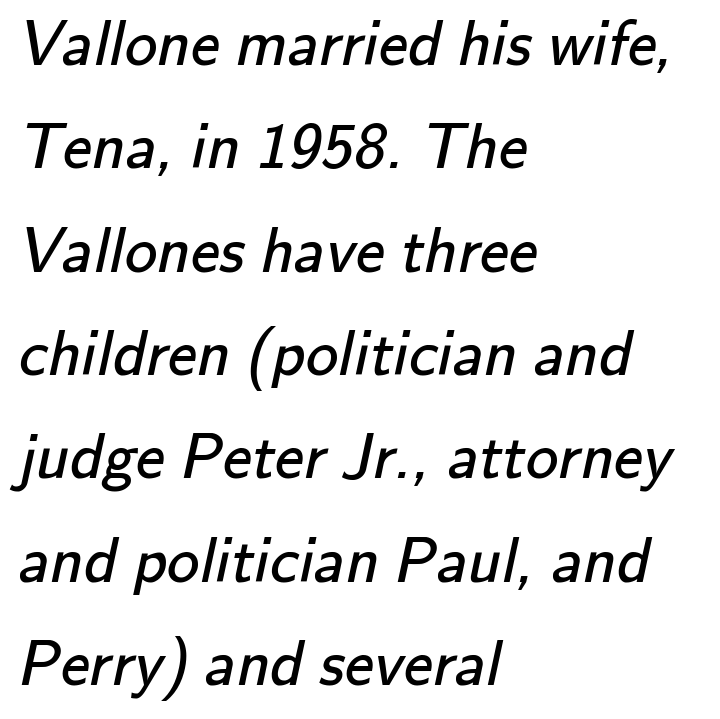
Does the copy run flush right? No — it runs flush left. A clean baseline with only descenders dipping below it. Regarding leading, the lines here are spaced in the standard way. The rendering keeps characters at their native spacing. The font sits on the lighter half of the weight spectrum, regular included.
